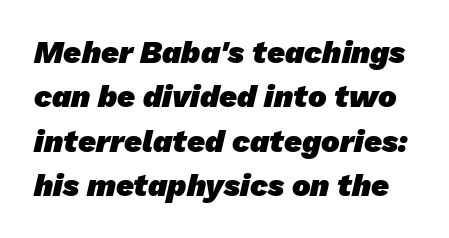
Q: Is the text bold? A: Yes.
Q: Is the typeface a serif or a sans-serif typeface? A: Sans-serif.
Q: Is the text underlined? A: No.
Q: Is the spacing between letters normal or unusually wide? A: Normal.
Q: Is the spacing between lines tight, normal or loose? A: Normal.
Q: Width (condensed, normal, or wide)? A: Normal.
Q: Stroke contrast? A: Low.
Q: x-height? A: Medium.
Q: Monospaced? A: No.
